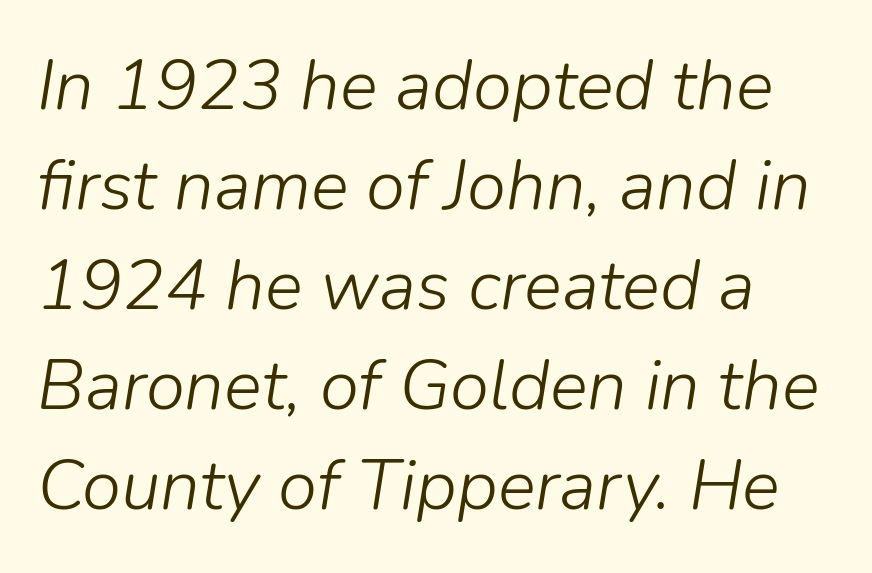
The image shows 71 px light type, italic (leaning right); set normal line spacing (1.41x), normal letter spacing, not underlined; low stroke contrast and a medium x-height.
